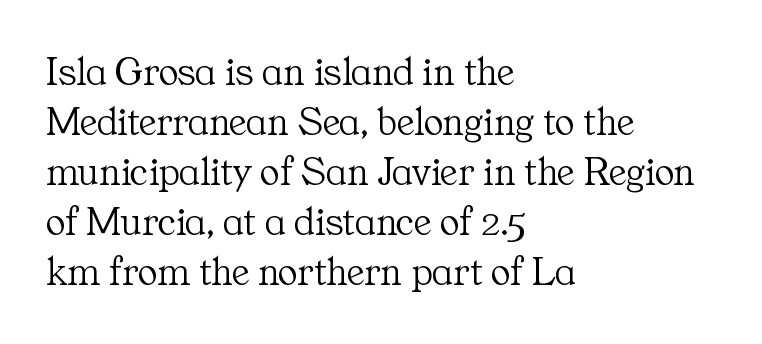
Q: Is the text bold? A: No.
Q: Is the text italic (slanted)? A: No, it is upright.
Q: Is the typeface a serif or a sans-serif typeface? A: Serif.
Q: Is the text underlined? A: No.
Q: How is the paragraph aligned? A: Left-aligned.
Q: Is the spacing between letters normal or unusually wide? A: Normal.
Q: Width (condensed, normal, or wide)? A: Normal.
Q: Stroke contrast? A: Medium.
Q: x-height? A: Medium.
Q: Monospaced? A: No.
